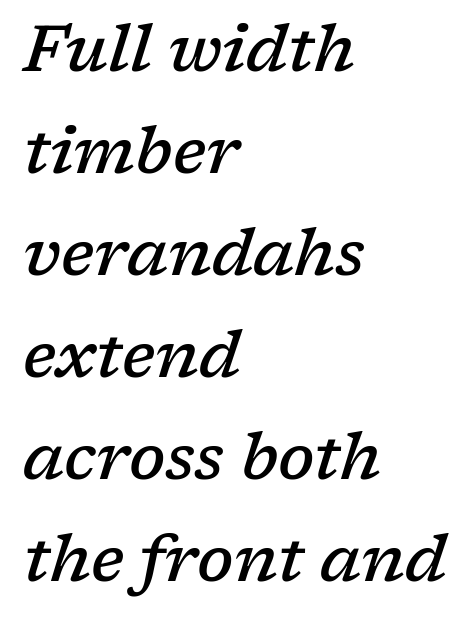
Q: Is the text bold? A: Semi-bold.
Q: Is the text italic (slanted)? A: Yes, it leans right by about 17 degrees.
Q: Is the typeface a serif or a sans-serif typeface? A: Serif.
Q: Is the text underlined? A: No.
Q: How is the paragraph aligned? A: Left-aligned.
Q: Is the spacing between letters normal or unusually wide? A: Normal.
Q: Is the spacing between lines tight, normal or loose? A: Normal.
Q: Width (condensed, normal, or wide)? A: Normal.
Q: Stroke contrast? A: Low.
Q: x-height? A: Medium.
Q: Monospaced? A: No.
